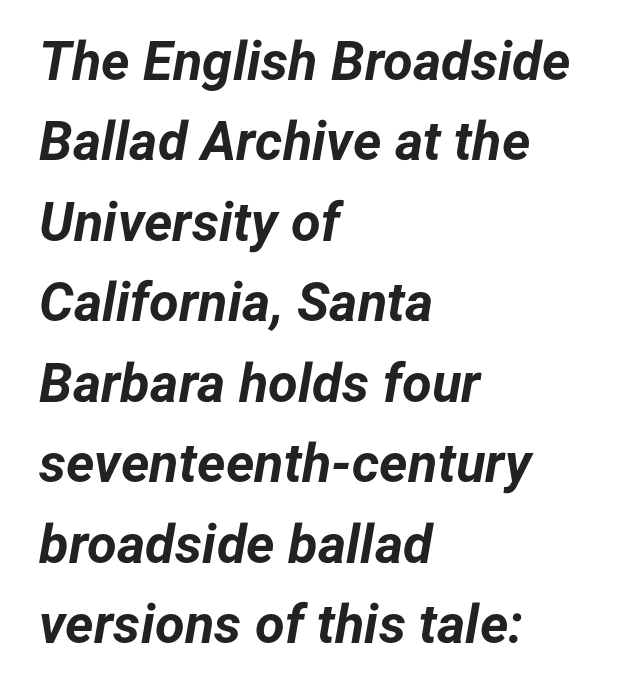
The passage shown is emphatically bold. Each letter keeps its own natural width here, so spacing adapts to shape. Notice how the stems are inclined rather than vertical — that's the hallmark of italics. The space beneath each line is pristine and unruled.
